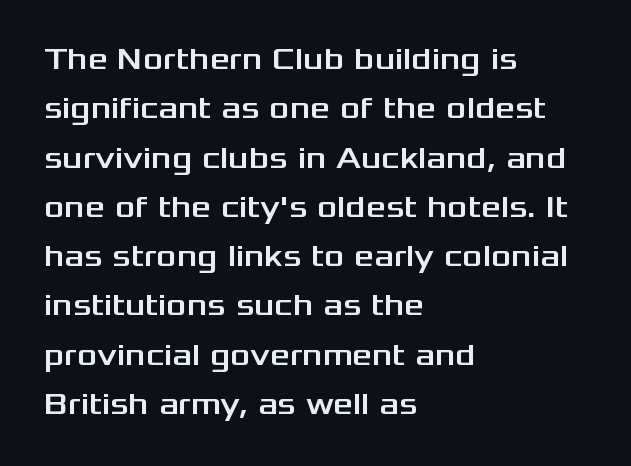
The face used here is proportionally spaced, like ordinary book or web type. A typesetter would call this leading conventional body-copy spacing. The specimen reads as upright at a glance. Line beginnings align vertically; line endings do not. The type is set solid horizontally, with unmodified tracking. The rendering shows plain stroke endings on the letterforms — a sans-serif design.
